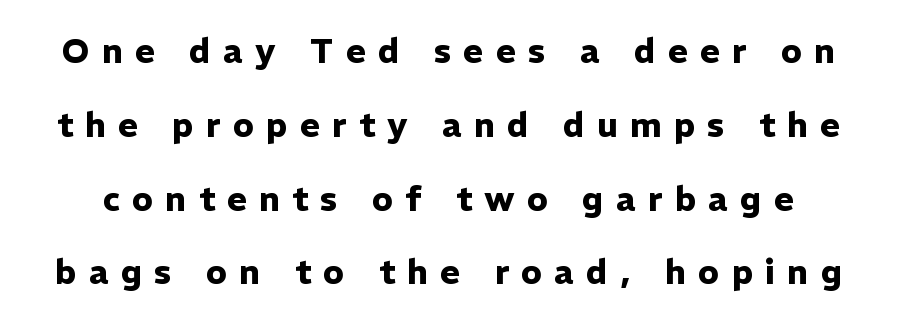
The image shows 34 px heavy sans-serif type, upright; set loose line spacing (2.17x), unusually wide letter spacing (+0.36 em), not underlined; low stroke contrast and a medium x-height.
